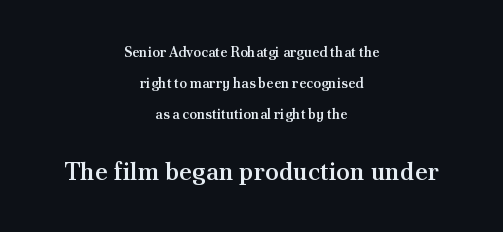
{"italic": "no", "bold": "semi", "underline": "no", "align": "center", "line_spacing": "loose", "line_spacing_ratio": 2.2, "letter_spacing": "normal", "letter_spacing_em": 0.0, "larger_block": "second", "size_ratio": 1.79, "glyph_px": 25}
